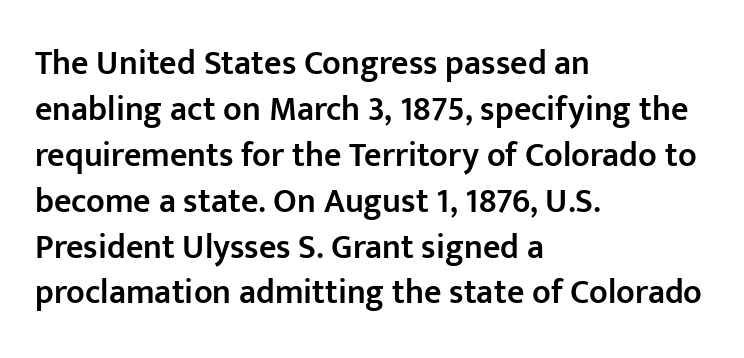
Q: Is the text bold? A: Semi-bold.
Q: Is the text italic (slanted)? A: No, it is upright.
Q: Is the typeface a serif or a sans-serif typeface? A: Sans-serif.
Q: Is the text underlined? A: No.
Q: How is the paragraph aligned? A: Left-aligned.
Q: Is the spacing between letters normal or unusually wide? A: Normal.
Q: Is the spacing between lines tight, normal or loose? A: Normal.
Q: Width (condensed, normal, or wide)? A: Normal.
Q: Stroke contrast? A: Low.
Q: x-height? A: Medium.
Q: Monospaced? A: No.
